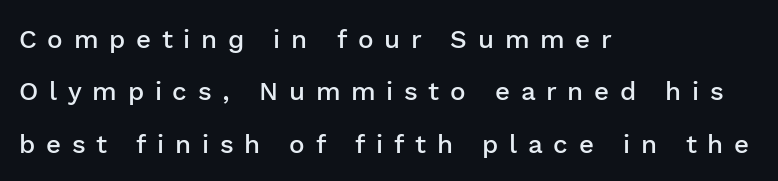
Q: Is the text bold? A: Semi-bold.
Q: Is the text italic (slanted)? A: No, it is upright.
Q: Is the text underlined? A: No.
Q: How is the paragraph aligned? A: Left-aligned.
Q: Is the spacing between letters normal or unusually wide? A: Unusually wide.
Q: Is the spacing between lines tight, normal or loose? A: Loose.
